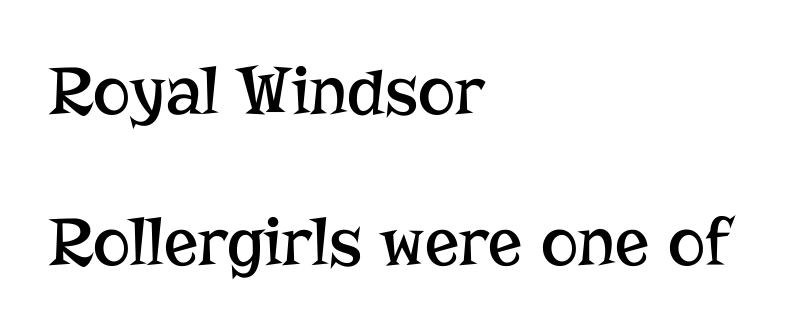
{"serif": "yes", "italic": "no", "bold": "no", "weight": "regular", "width": "normal", "stroke_contrast": "low", "x_height": "medium", "monospaced": "no", "underline": "no", "align": "left", "line_spacing": "loose", "line_spacing_ratio": 2.12, "letter_spacing": "normal", "letter_spacing_em": 0.0, "glyph_px": 71}
